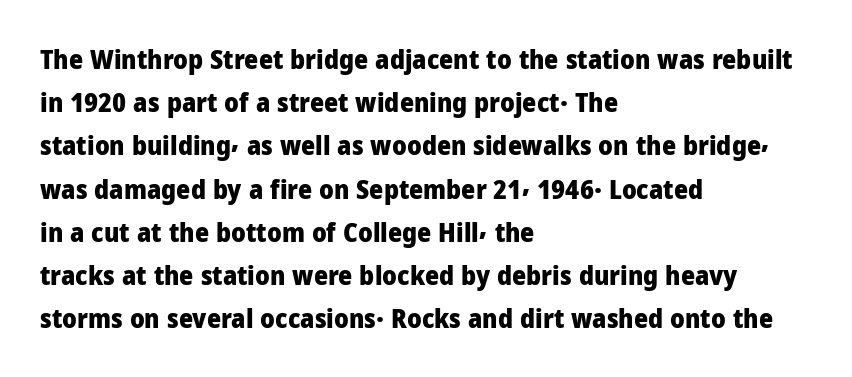
{"italic": "no", "bold": "yes", "underline": "no", "align": "left", "line_spacing": "normal", "line_spacing_ratio": 1.6, "letter_spacing": "normal", "letter_spacing_em": 0.0, "glyph_px": 27}
